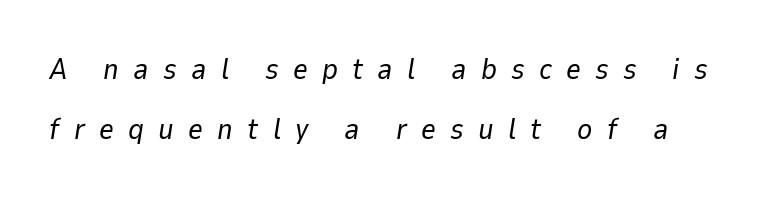
These lines have a slow, spaced-out rhythm from letter to letter. Bold? No — there's no thickening of the strokes. The face used here is proportionally spaced, like ordinary book or web type. Whoever set this chose breathing room over compactness in the vertical rhythm.
